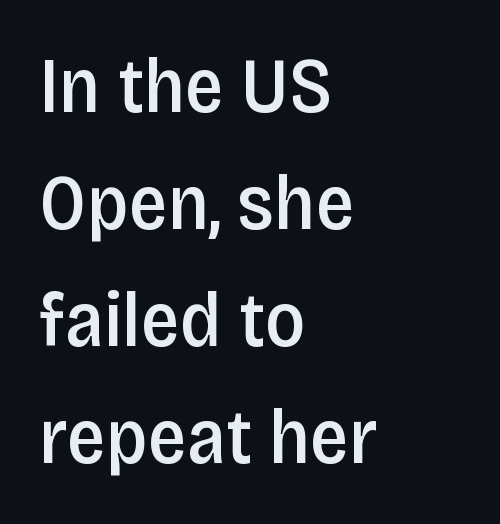
{"serif": "no", "italic": "no", "bold": "semi", "weight": "semibold", "width": "condensed", "stroke_contrast": "low", "x_height": "large", "monospaced": "no", "underline": "no", "align": "left", "line_spacing": "normal", "line_spacing_ratio": 1.5, "letter_spacing": "normal", "letter_spacing_em": 0.0, "glyph_px": 78}
